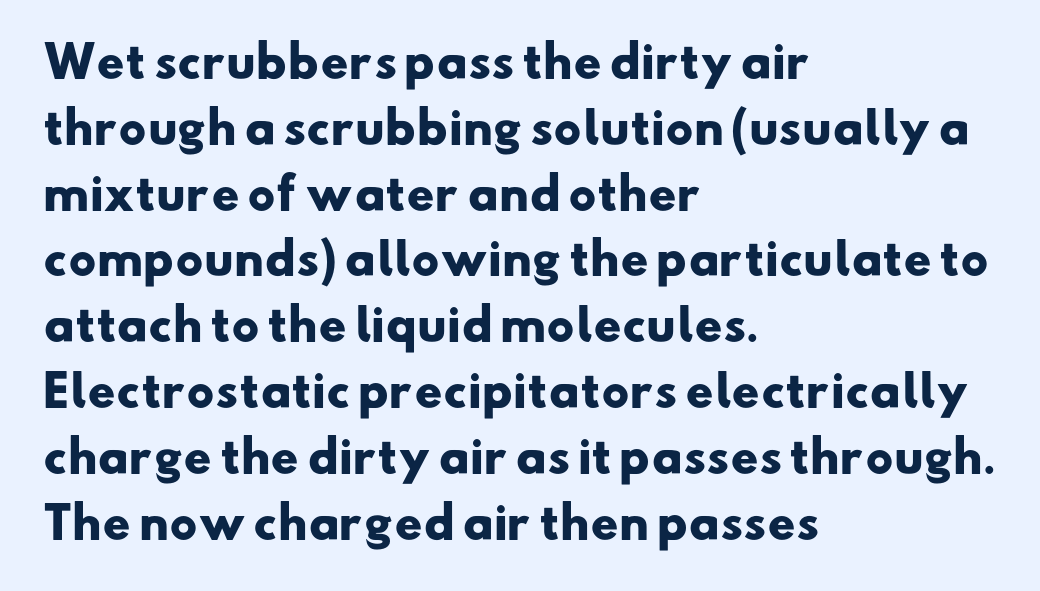
The image shows 43 px heavy, wide sans-serif type; set left-aligned, normal line spacing (1.53x), normal letter spacing, not underlined; low stroke contrast and a small x-height.
